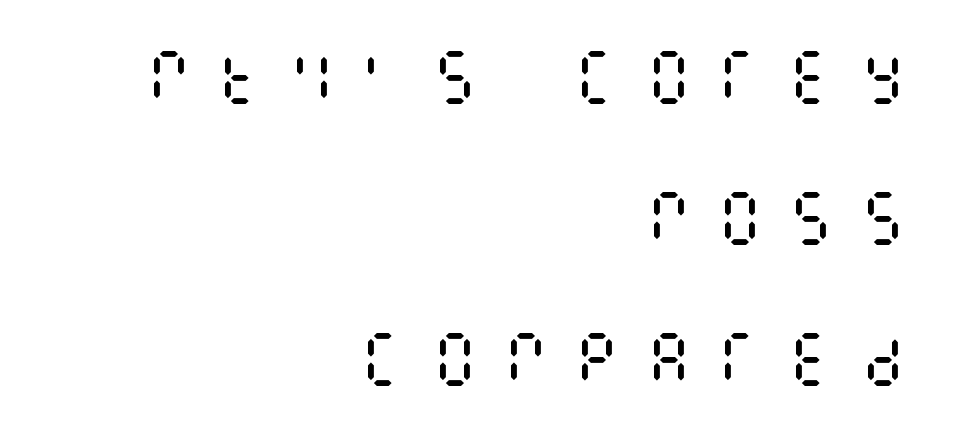
The image shows 59 px regular-weight, condensed type, upright; set right-aligned, loose line spacing (2.39x), unusually wide letter spacing (+0.41 em), not underlined; medium stroke contrast and a large x-height.
